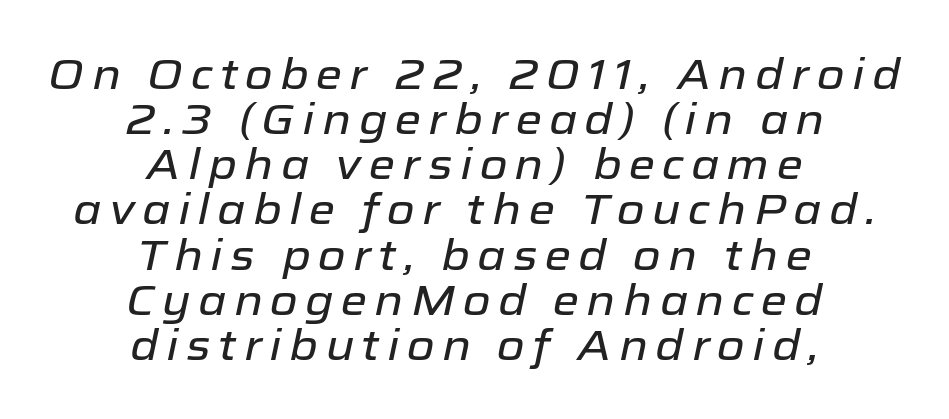
{"italic": "yes", "lean": "right", "slant_degrees": 12, "width": "normal", "stroke_contrast": "low", "x_height": "medium", "monospaced": "no", "underline": "no", "align": "center", "line_spacing": "tight", "line_spacing_ratio": 1.05, "glyph_px": 43}
